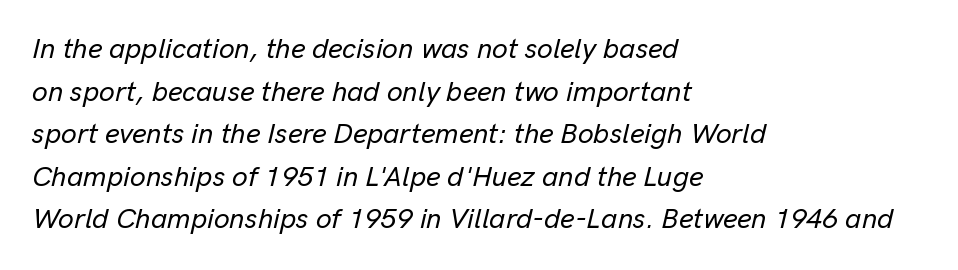
The image shows 28 px text type, italic (leaning right); set left-aligned, normal line spacing (1.52x), normal letter spacing, not underlined; low stroke contrast and a medium x-height.
